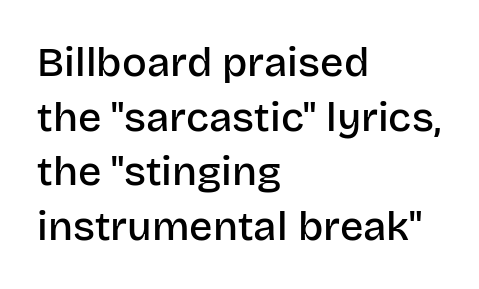
{"serif": "no", "italic": "no", "bold": "semi", "weight": "semibold", "width": "normal", "stroke_contrast": "low", "x_height": "large", "monospaced": "no", "underline": "no", "align": "left", "line_spacing": "normal", "line_spacing_ratio": 1.33, "letter_spacing": "normal", "letter_spacing_em": 0.0, "glyph_px": 41}
